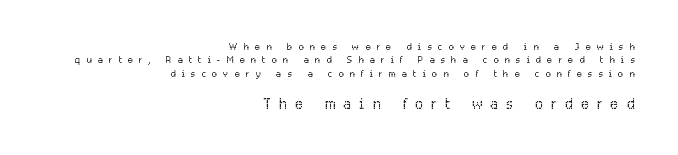
Q: Is the text bold? A: No.
Q: Is the text italic (slanted)? A: No, it is upright.
Q: Is the text underlined? A: No.
Q: How is the paragraph aligned? A: Right-aligned.
Q: Is the spacing between letters normal or unusually wide? A: Unusually wide.
Q: Is the spacing between lines tight, normal or loose? A: Tight.
Q: Which block of text is set in a larger size, the first (top) or the second (bottom)? A: The second (bottom) one.
